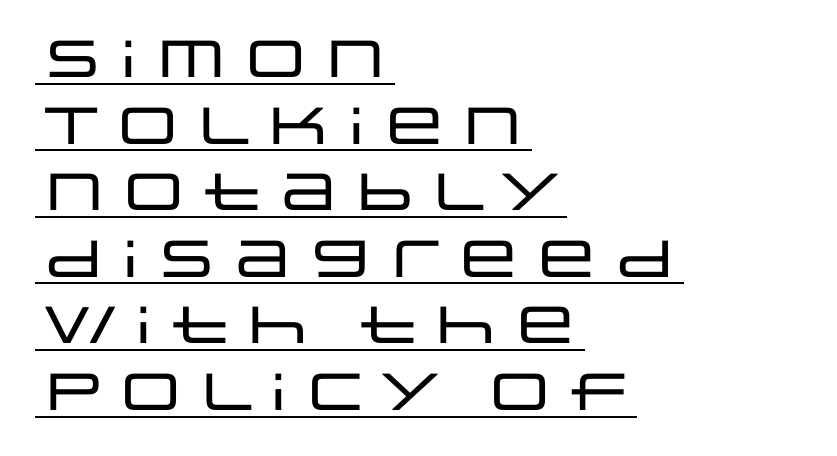
{"serif": "no", "italic": "no", "width": "wide", "stroke_contrast": "low", "x_height": "large", "monospaced": "no", "underline": "yes", "align": "left", "line_spacing": "normal", "line_spacing_ratio": 1.28, "letter_spacing": "normal", "letter_spacing_em": 0.0, "glyph_px": 52}
